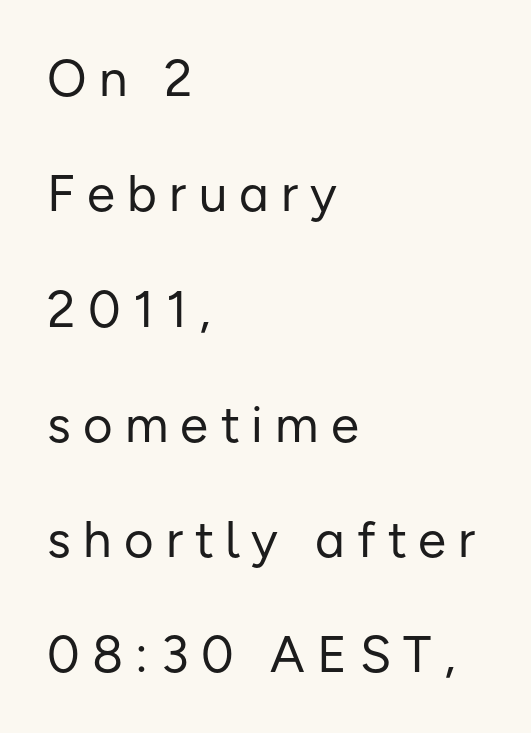
{"serif": "no", "italic": "no", "bold": "no", "weight": "regular", "width": "normal", "stroke_contrast": "low", "x_height": "medium", "monospaced": "no", "underline": "no", "align": "left", "line_spacing": "loose", "line_spacing_ratio": 2.26, "letter_spacing": "wide", "letter_spacing_em": 0.24, "glyph_px": 51}
